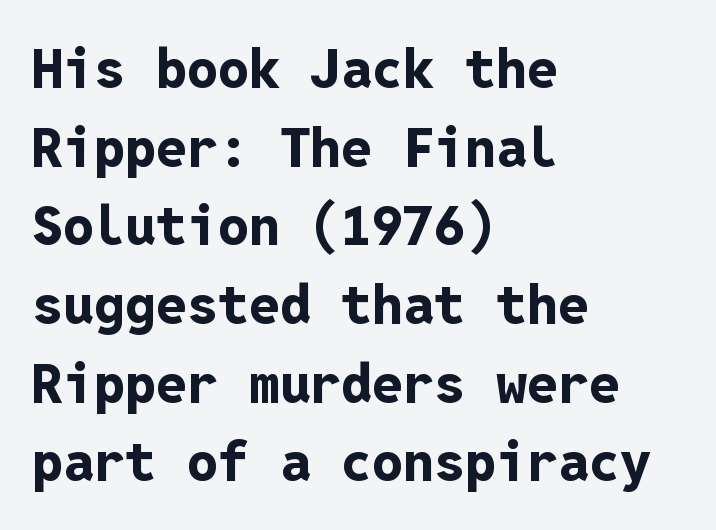
Q: Is the text bold? A: Yes.
Q: Is the text italic (slanted)? A: No, it is upright.
Q: Is the typeface a serif or a sans-serif typeface? A: Sans-serif.
Q: Is the text underlined? A: No.
Q: How is the paragraph aligned? A: Left-aligned.
Q: Is the spacing between letters normal or unusually wide? A: Normal.
Q: Is the spacing between lines tight, normal or loose? A: Normal.
Q: Width (condensed, normal, or wide)? A: Normal.
Q: Stroke contrast? A: Low.
Q: x-height? A: Medium.
Q: Monospaced? A: Yes.
